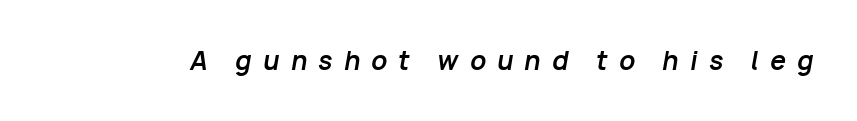
Q: Is the text bold? A: Yes.
Q: Is the text italic (slanted)? A: Yes, it leans right by about 10 degrees.
Q: Is the text underlined? A: No.
Q: Is the spacing between letters normal or unusually wide? A: Unusually wide.
